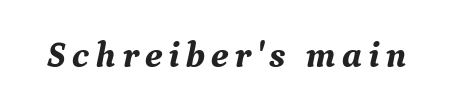
The passage shown leans; its letterforms are oblique. Do the characters align in a grid? No, the font is proportional. Little horizontal feet cap the strokes, marking this as serif type. Anything drawn beneath the words? Only blank space. The typesetting leans heavy: a genuine bold.
